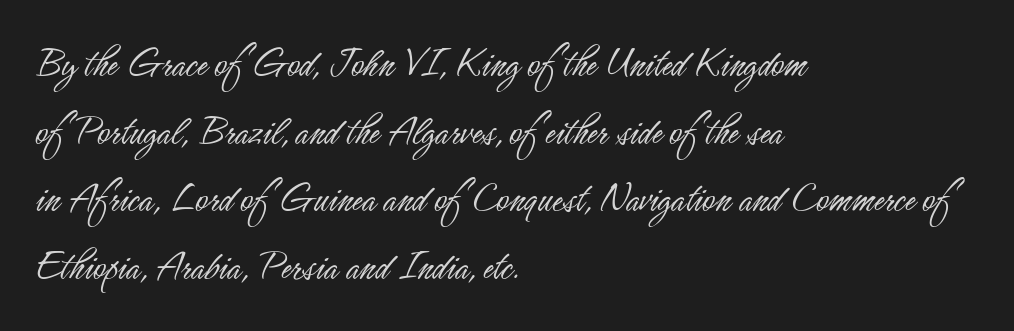
The image shows 43 px light, condensed sans-serif type; set left-aligned, normal line spacing (1.57x), normal letter spacing, not underlined; low stroke contrast and a small x-height.
